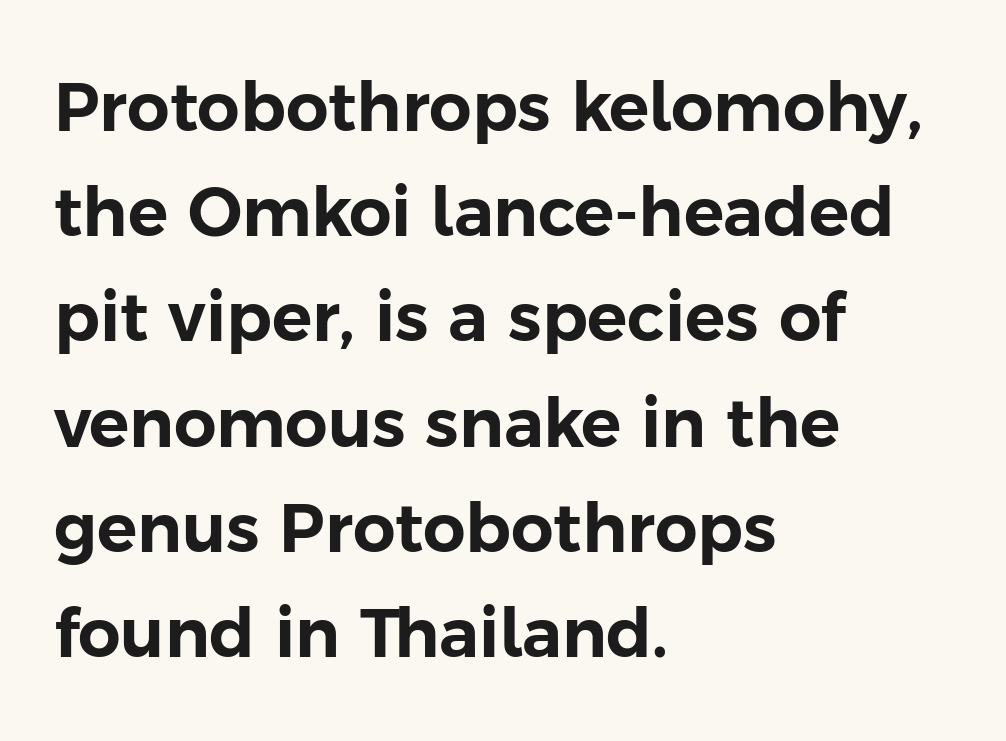
The image shows 67 px sans-serif type, upright; set left-aligned, normal line spacing (1.57x), normal letter spacing, not underlined; low stroke contrast and a medium x-height.
